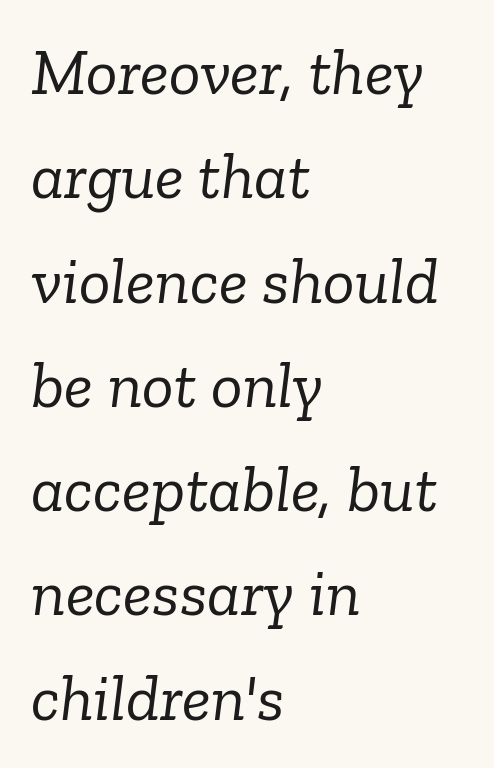
Q: Is the text bold? A: No.
Q: Is the text italic (slanted)? A: Yes, it leans right by about 6 degrees.
Q: Is the typeface a serif or a sans-serif typeface? A: Serif.
Q: Is the text underlined? A: No.
Q: How is the paragraph aligned? A: Left-aligned.
Q: Is the spacing between letters normal or unusually wide? A: Normal.
Q: Is the spacing between lines tight, normal or loose? A: Normal.
Q: Width (condensed, normal, or wide)? A: Normal.
Q: Stroke contrast? A: Low.
Q: x-height? A: Medium.
Q: Monospaced? A: No.
